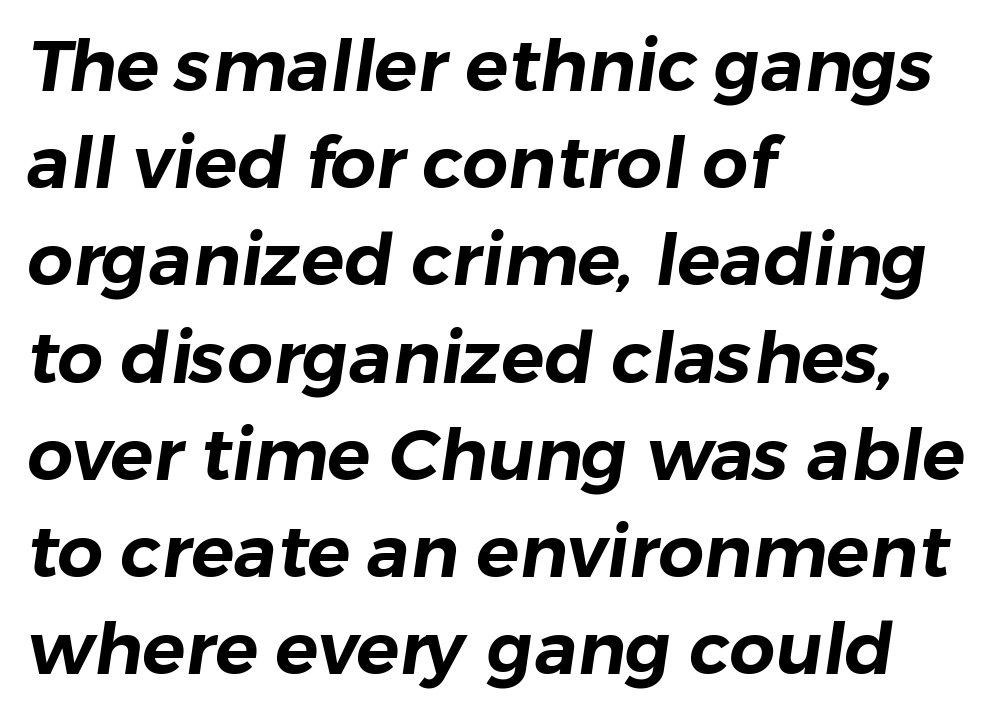
{"serif": "no", "width": "normal", "stroke_contrast": "low", "x_height": "medium", "monospaced": "no", "underline": "no", "align": "left", "line_spacing": "normal", "line_spacing_ratio": 1.35, "letter_spacing": "normal", "letter_spacing_em": 0.0, "glyph_px": 72}
